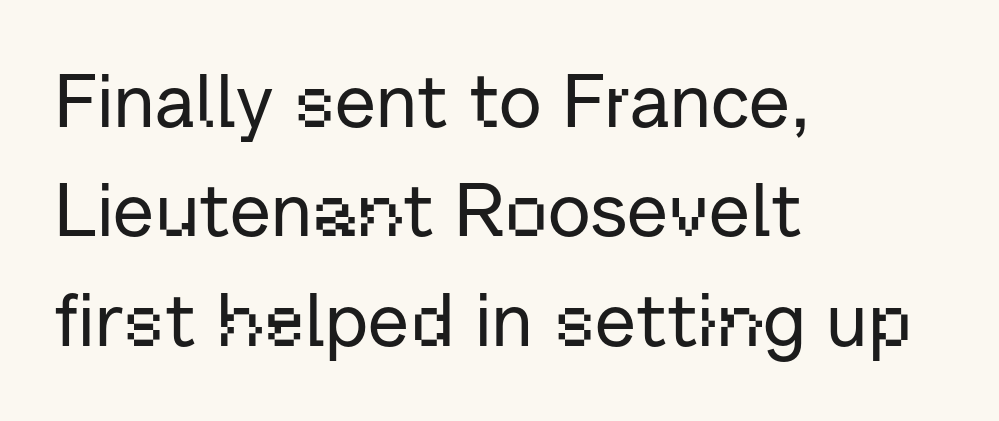
{"serif": "no", "italic": "no", "width": "normal", "stroke_contrast": "low", "x_height": "medium", "monospaced": "no", "underline": "no", "align": "left", "line_spacing": "normal", "line_spacing_ratio": 1.46, "letter_spacing": "normal", "letter_spacing_em": 0.0, "glyph_px": 75}
